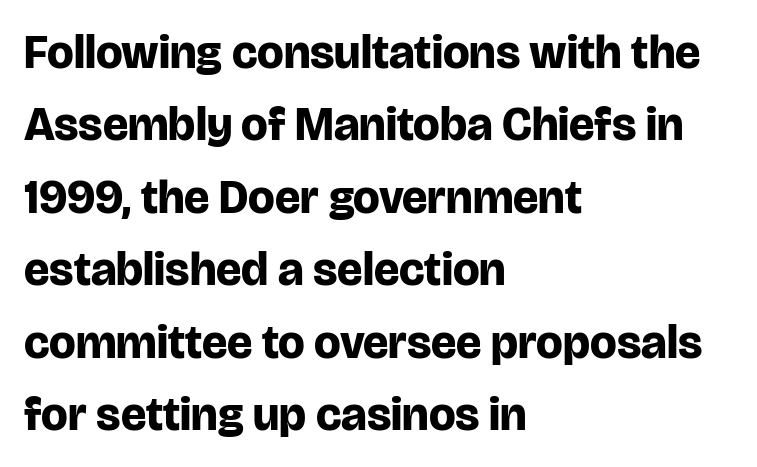
The image shows 47 px bold sans-serif type, upright; set left-aligned, normal line spacing (1.54x), normal letter spacing, not underlined; low stroke contrast and a large x-height.
